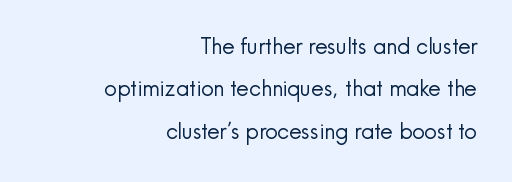
The image shows 22 px text type, upright; set right-aligned, loose line spacing (1.93x), normal letter spacing, not underlined.
